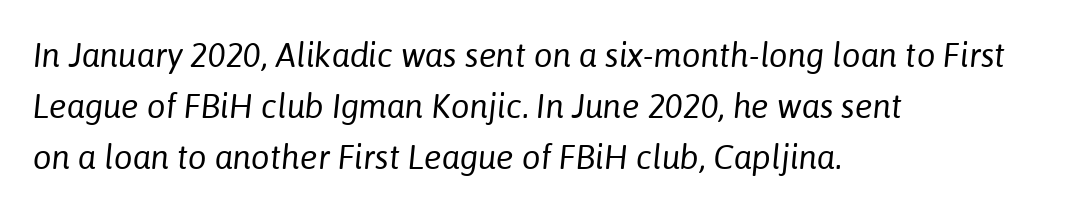
Q: Is the text bold? A: No.
Q: Is the text italic (slanted)? A: Yes, it leans right by about 6 degrees.
Q: Is the text underlined? A: No.
Q: How is the paragraph aligned? A: Left-aligned.
Q: Is the spacing between letters normal or unusually wide? A: Normal.
Q: Is the spacing between lines tight, normal or loose? A: Normal.
Q: Width (condensed, normal, or wide)? A: Normal.
Q: Stroke contrast? A: Low.
Q: x-height? A: Medium.
Q: Monospaced? A: No.
